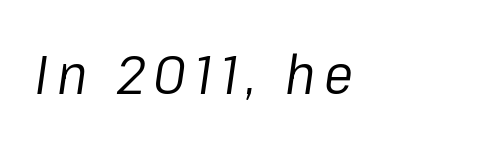
Stem width sits at or under what a default text font uses. Think of a printed novel: that variable character pitch is what you see here. The gap between lines stays unmarked. Looking at the ascenders, they clearly lean.
